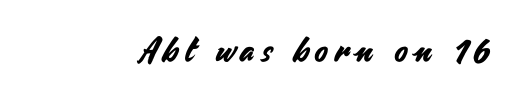
Any mark beneath the type? The region is blank. Visually the block forms a straight wall on the right and a jagged coastline on the left. Unlike a traditional serif, this face leaves its strokes unadorned. Do the characters align in a grid? No, the font is proportional.
